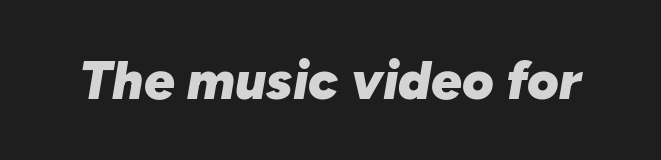
I'd describe the lettering as bold — thick and assertive. How are the letters spaced? Ordinarily, with no added tracking. Compared with ordinary roman type, these characters are visibly tilted. The letters advance in unequal steps, a hallmark of proportional type.
